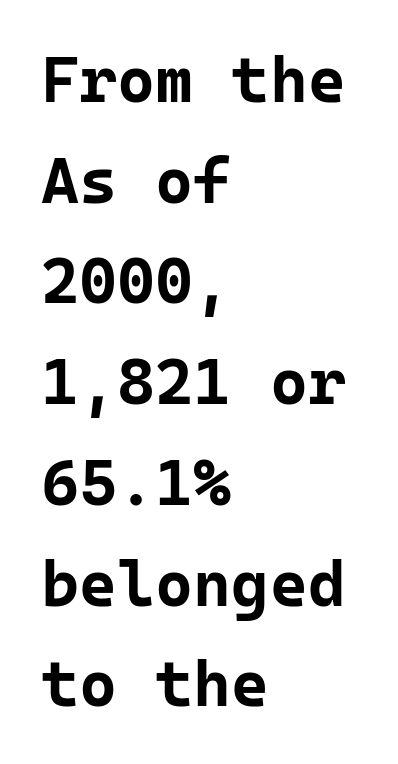
Q: Is the text bold? A: Yes.
Q: Is the text italic (slanted)? A: No, it is upright.
Q: Is the typeface a serif or a sans-serif typeface? A: Sans-serif.
Q: Is the text underlined? A: No.
Q: How is the paragraph aligned? A: Left-aligned.
Q: Is the spacing between letters normal or unusually wide? A: Normal.
Q: Is the spacing between lines tight, normal or loose? A: Normal.
Q: Width (condensed, normal, or wide)? A: Normal.
Q: Stroke contrast? A: Low.
Q: x-height? A: Medium.
Q: Monospaced? A: Yes.
